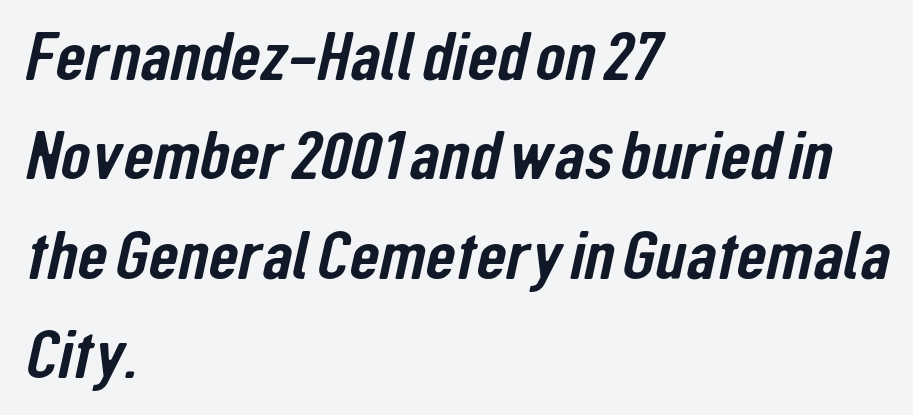
The image shows 69 px condensed sans-serif type; set left-aligned, normal line spacing (1.44x), normal letter spacing, not underlined; low stroke contrast and a medium x-height.
